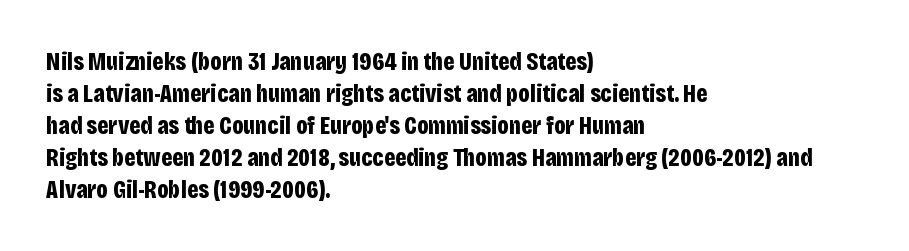
The typesetter chose a ragged-right arrangement here. The line texture is even and compact thanks to regular tracking. Summary of weight: heavy, a full bold. Vertically, the passage feels balanced, rows spaced as you'd expect. In terms of posture, this sample is upright.
